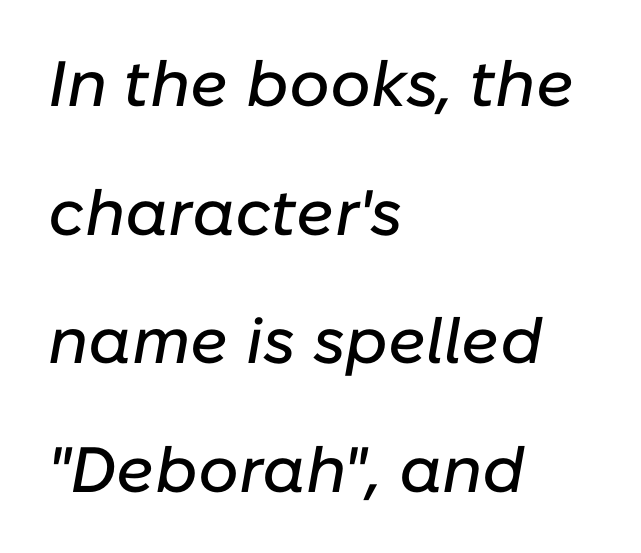
{"italic": "yes", "lean": "right", "slant_degrees": 10, "width": "normal", "stroke_contrast": "low", "x_height": "medium", "monospaced": "no", "underline": "no", "align": "left", "line_spacing": "loose", "line_spacing_ratio": 2.01, "letter_spacing": "normal", "letter_spacing_em": 0.0, "glyph_px": 64}
